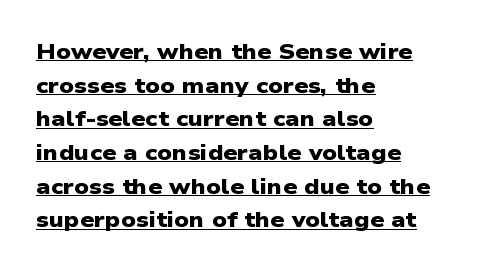
{"bold": "yes", "underline": "yes", "align": "left", "line_spacing": "normal", "line_spacing_ratio": 1.53, "letter_spacing": "normal", "letter_spacing_em": 0.0, "glyph_px": 22}
